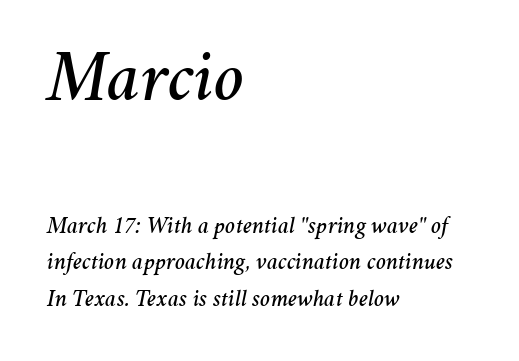
The composition opens big and finishes small. Short note: letters normally spaced. Horizontal alignment here is leftward, the default for most running prose. It's the slanting kind of type. Glance below the letters and you will spot only blank space. Vertical spacing — default.
